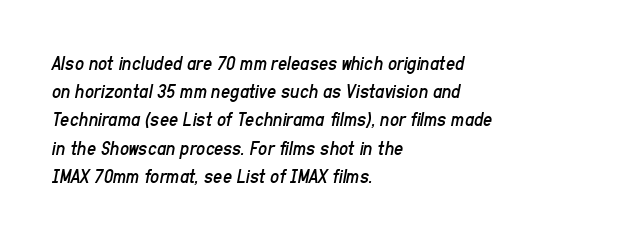
The image shows 20 px text type, italic (leaning right); set left-aligned, normal line spacing (1.41x), normal letter spacing, not underlined.
